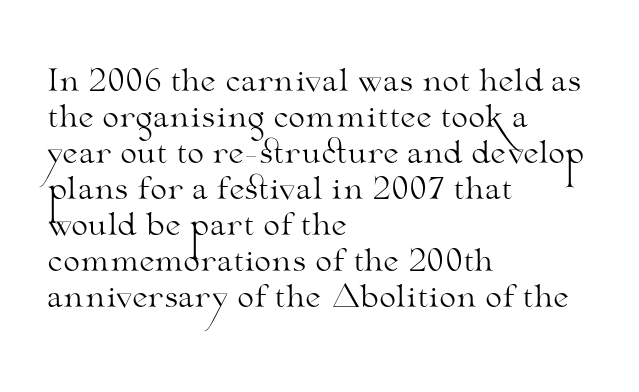
The image shows 30 px light, wide serif type, upright; set left-aligned, line spacing 1.2x, normal letter spacing, not underlined; medium stroke contrast and a small x-height.
